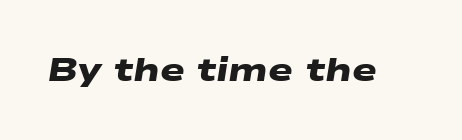
The image shows 33 px heavy, wide sans-serif type; set normal letter spacing, not underlined; low stroke contrast and a medium x-height.
